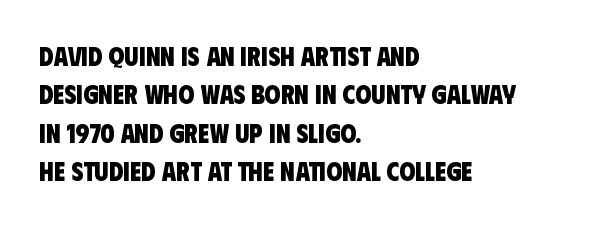
{"bold": "yes", "underline": "no", "align": "left", "line_spacing": "normal", "line_spacing_ratio": 1.48, "letter_spacing": "normal", "letter_spacing_em": 0.0, "glyph_px": 26}
